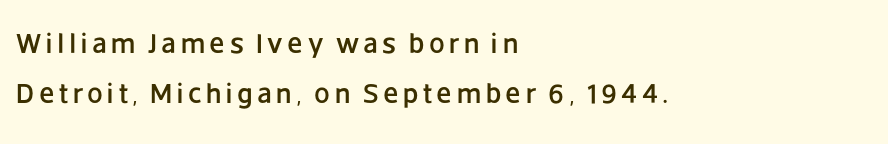
Do the characters align in a grid? No, the font is proportional. Nothing sits at the stroke ends, so this counts as sans-serif. Posture: upright roman. The passage shown is not underscored anywhere. Notice how the passage keeps a crisp vertical edge on the left only.
